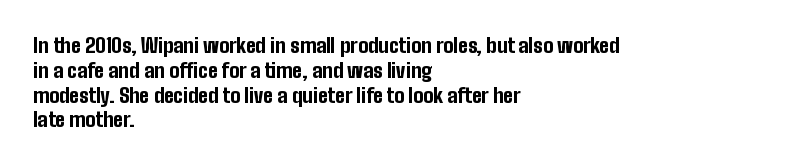
The image shows 20 px bold type, upright; set left-aligned, line spacing 1.24x, normal letter spacing, not underlined.
